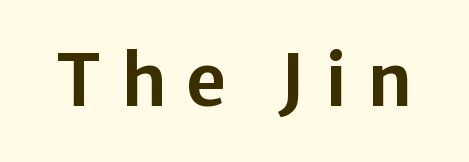
{"serif": "no", "italic": "no", "width": "normal", "stroke_contrast": "low", "x_height": "medium", "monospaced": "no", "underline": "no", "letter_spacing": "wide", "letter_spacing_em": 0.28, "glyph_px": 71}
